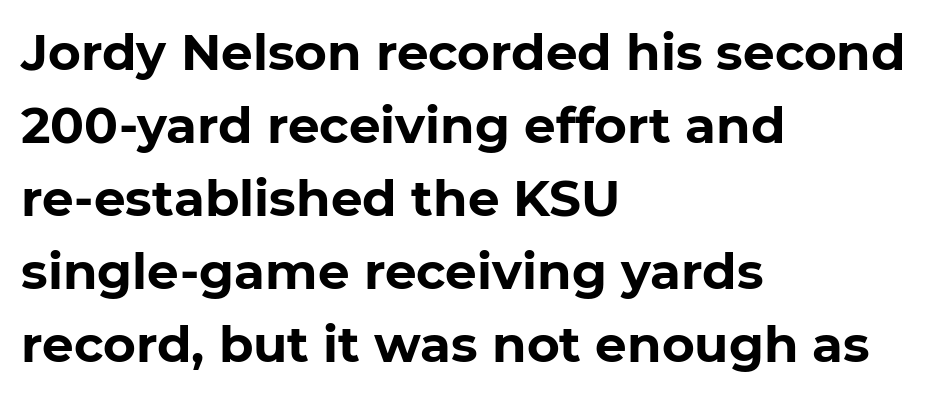
{"serif": "no", "bold": "yes", "weight": "bold", "width": "normal", "stroke_contrast": "low", "x_height": "medium", "monospaced": "no", "underline": "no", "align": "left", "line_spacing": "normal", "line_spacing_ratio": 1.46, "letter_spacing": "normal", "letter_spacing_em": 0.0, "glyph_px": 50}
